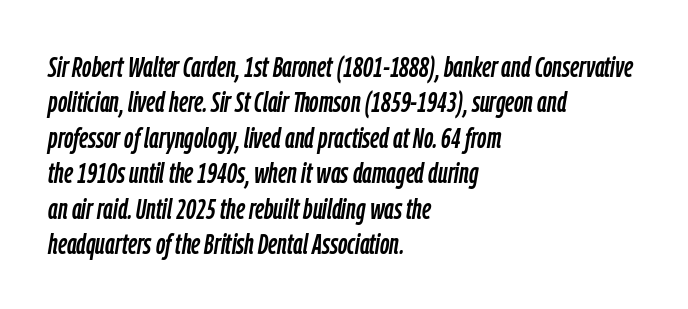
{"italic": "yes", "lean": "right", "slant_degrees": 9, "width": "condensed", "stroke_contrast": "low", "x_height": "medium", "monospaced": "no", "underline": "no", "align": "left", "line_spacing_ratio": 1.22, "letter_spacing": "normal", "letter_spacing_em": 0.0, "glyph_px": 29}
